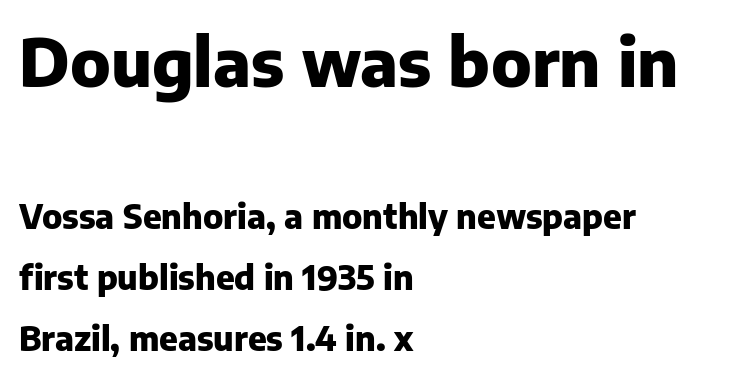
A typesetter would call this zero additional tracking. You can tell from the bare stems that sans-serif type was used. Only glyphs here, with clear space below each row. Visually the block forms a straight wall on the left and a jagged coastline on the right. Stroke thickness is high; the sample reads as a true bold. Characters remain perfectly vertical along every line.
